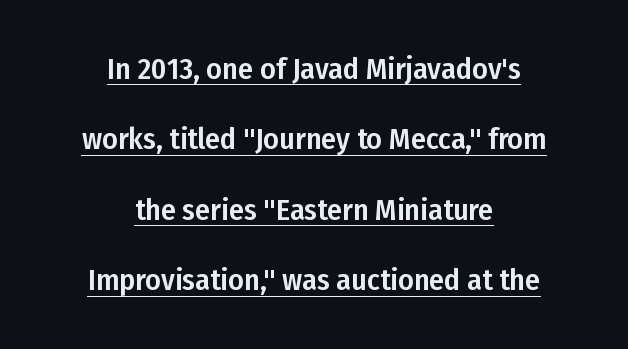
Q: Is the text italic (slanted)? A: No, it is upright.
Q: Is the typeface a serif or a sans-serif typeface? A: Sans-serif.
Q: Is the text underlined? A: Yes.
Q: How is the paragraph aligned? A: Centered.
Q: Is the spacing between letters normal or unusually wide? A: Normal.
Q: Is the spacing between lines tight, normal or loose? A: Loose.
Q: Width (condensed, normal, or wide)? A: Condensed.
Q: Stroke contrast? A: Low.
Q: x-height? A: Medium.
Q: Monospaced? A: No.
